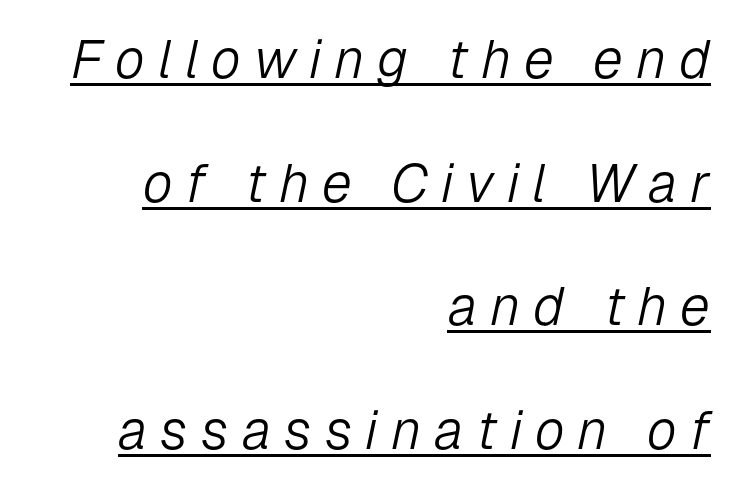
Q: Is the text bold? A: No.
Q: Is the text italic (slanted)? A: Yes, it leans right by about 12 degrees.
Q: Is the text underlined? A: Yes.
Q: How is the paragraph aligned? A: Right-aligned.
Q: Is the spacing between letters normal or unusually wide? A: Unusually wide.
Q: Is the spacing between lines tight, normal or loose? A: Loose.
Q: Width (condensed, normal, or wide)? A: Normal.
Q: Stroke contrast? A: Low.
Q: x-height? A: Medium.
Q: Monospaced? A: No.
